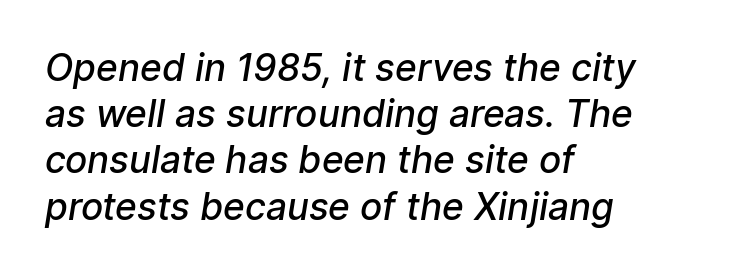
Honestly, the row spacing looks completely unremarkable. Words float on clear page, feet unadorned. Its strokes are somewhat broadened, the hallmark of semibold type. The lines are quadded left. There is no visible air inserted between adjacent glyphs.
